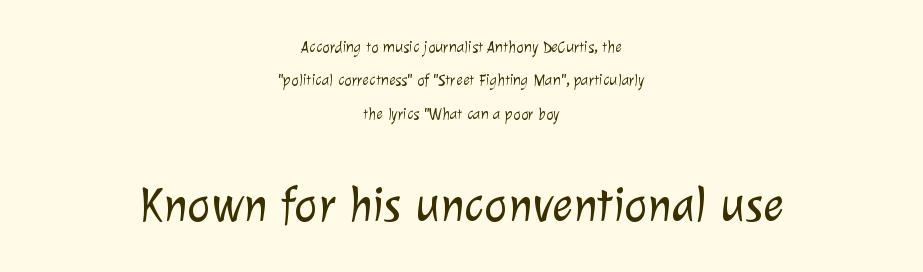
Q: Is the text bold? A: No.
Q: Is the typeface a serif or a sans-serif typeface? A: Sans-serif.
Q: Is the text underlined? A: No.
Q: How is the paragraph aligned? A: Centered.
Q: Is the spacing between letters normal or unusually wide? A: Normal.
Q: Is the spacing between lines tight, normal or loose? A: Loose.
Q: Which block of text is set in a larger size, the first (top) or the second (bottom)? A: The second (bottom) one.
Q: Width (condensed, normal, or wide)? A: Normal.
Q: Stroke contrast? A: Low.
Q: x-height? A: Medium.
Q: Monospaced? A: No.
